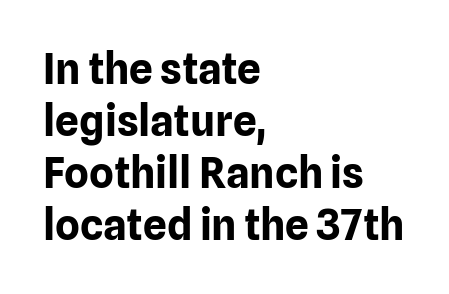
The image shows 42 px bold sans-serif type, upright; set left-aligned, line spacing 1.24x, normal letter spacing, not underlined; low stroke contrast and a medium x-height.
